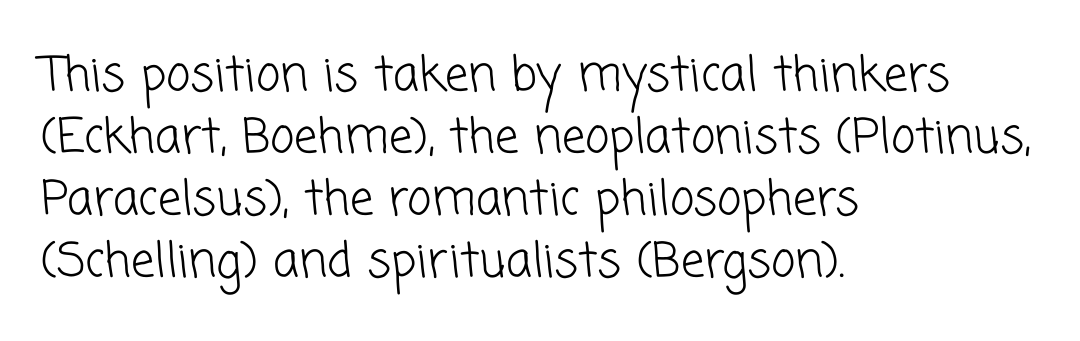
{"serif": "no", "bold": "no", "weight": "light", "width": "normal", "stroke_contrast": "low", "x_height": "medium", "monospaced": "no", "underline": "no", "align": "left", "line_spacing": "normal", "line_spacing_ratio": 1.32, "letter_spacing": "normal", "letter_spacing_em": 0.0, "glyph_px": 47}
